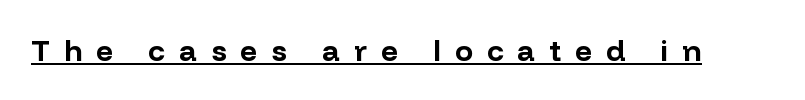
{"serif": "no", "italic": "no", "bold": "yes", "weight": "bold", "width": "normal", "stroke_contrast": "low", "x_height": "medium", "monospaced": "no", "underline": "yes", "letter_spacing": "wide", "letter_spacing_em": 0.47, "glyph_px": 30}
